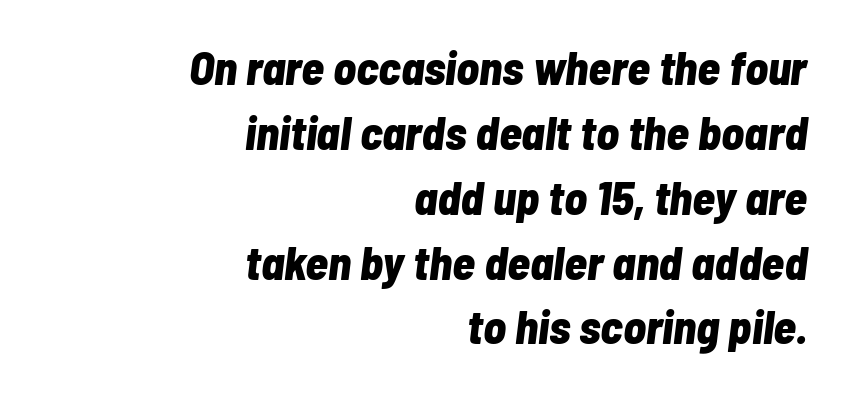
The image shows 47 px bold, condensed type, italic (leaning right); set right-aligned, normal line spacing (1.38x), normal letter spacing, not underlined; low stroke contrast and a medium x-height.
